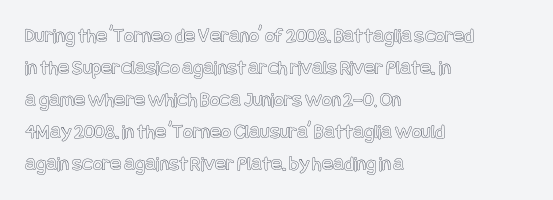
Spacing between characters is what you'd get straight out of the box. This sample is left-justified, so line endings fall wherever the words run out. Has an underline been added? It has not. Evenly set lines give the paragraph a standard silhouette. You can tell it's not italic because the verticals are truly vertical.
